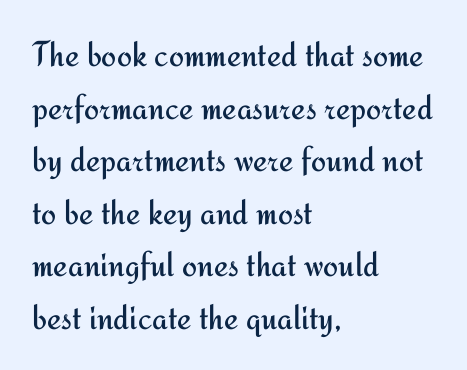
{"serif": "no", "italic": "no", "bold": "no", "weight": "regular", "width": "normal", "stroke_contrast": "medium", "x_height": "small", "monospaced": "no", "underline": "no", "align": "left", "line_spacing": "normal", "line_spacing_ratio": 1.46, "letter_spacing": "normal", "letter_spacing_em": 0.0, "glyph_px": 36}
